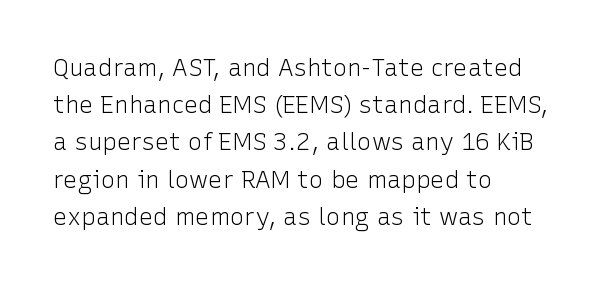
Ordinary non-slanted type is in use. This sample uses plain, unmodified letter spacing. Has an underline been added? It has not. The designer left line spacing at the default. The cut favours lightness, reaching ordinary text weight at its darkest. Layout note: lines flush left.
